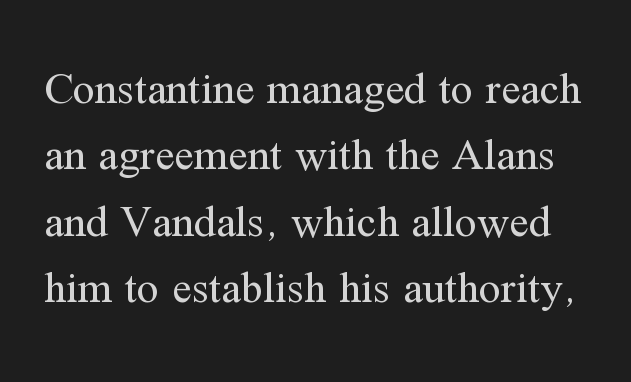
The image shows 44 px regular-weight serif type, upright; set normal line spacing (1.51x), normal letter spacing, not underlined; medium stroke contrast and a medium x-height.
